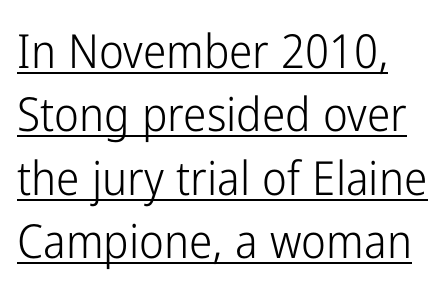
{"serif": "no", "italic": "no", "bold": "no", "weight": "light", "width": "condensed", "stroke_contrast": "low", "x_height": "medium", "monospaced": "no", "underline": "yes", "align": "left", "line_spacing": "normal", "line_spacing_ratio": 1.35, "letter_spacing": "normal", "letter_spacing_em": 0.0, "glyph_px": 47}
